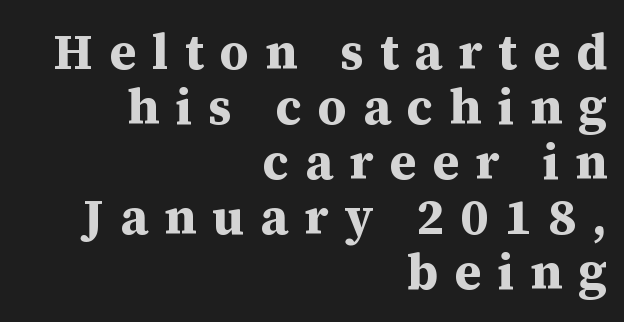
Q: Is the text bold? A: Yes.
Q: Is the text italic (slanted)? A: No, it is upright.
Q: Is the typeface a serif or a sans-serif typeface? A: Serif.
Q: Is the text underlined? A: No.
Q: How is the paragraph aligned? A: Right-aligned.
Q: Is the spacing between letters normal or unusually wide? A: Unusually wide.
Q: Is the spacing between lines tight, normal or loose? A: Tight.
Q: Width (condensed, normal, or wide)? A: Normal.
Q: Stroke contrast? A: Medium.
Q: x-height? A: Medium.
Q: Monospaced? A: No.
